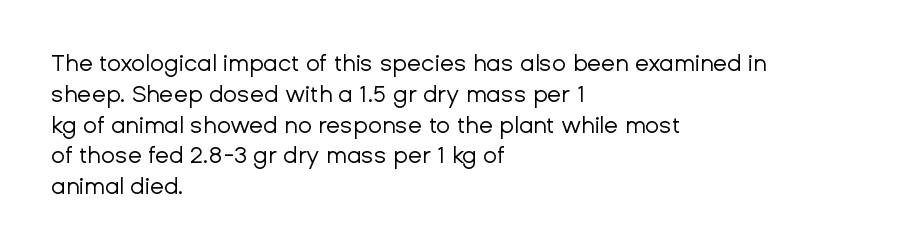
The image shows 23 px text type, upright; set left-aligned, normal line spacing (1.34x), normal letter spacing, not underlined.
